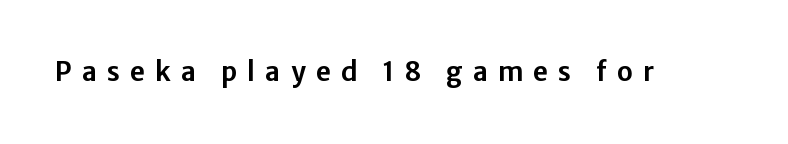
Q: Is the text italic (slanted)? A: No, it is upright.
Q: Is the text underlined? A: No.
Q: Is the spacing between letters normal or unusually wide? A: Unusually wide.
